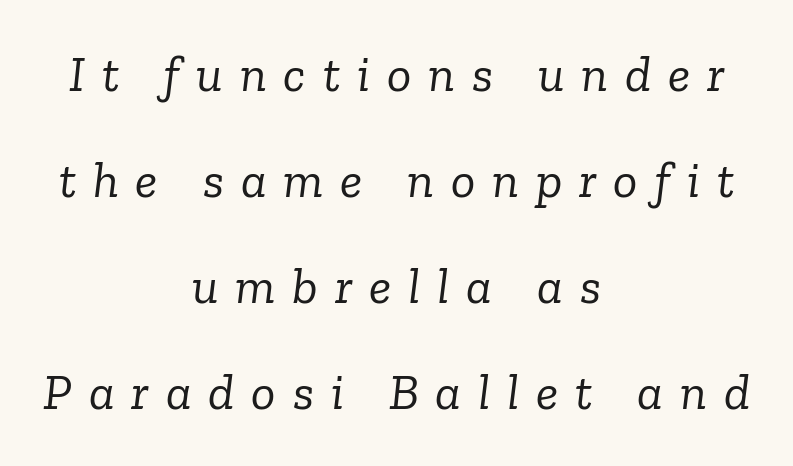
Q: Is the text bold? A: No.
Q: Is the text italic (slanted)? A: Yes, it leans right by about 6 degrees.
Q: Is the typeface a serif or a sans-serif typeface? A: Serif.
Q: Is the text underlined? A: No.
Q: How is the paragraph aligned? A: Centered.
Q: Is the spacing between letters normal or unusually wide? A: Unusually wide.
Q: Is the spacing between lines tight, normal or loose? A: Loose.
Q: Width (condensed, normal, or wide)? A: Normal.
Q: Stroke contrast? A: Low.
Q: x-height? A: Medium.
Q: Monospaced? A: No.
